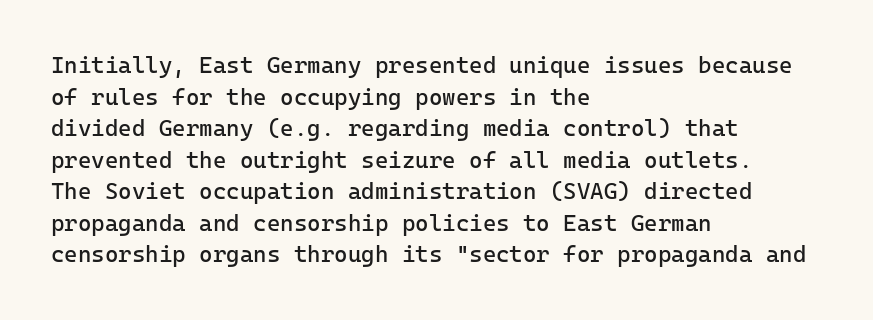
Q: Is the text bold? A: No.
Q: Is the text italic (slanted)? A: No, it is upright.
Q: Is the text underlined? A: No.
Q: How is the paragraph aligned? A: Left-aligned.
Q: Is the spacing between letters normal or unusually wide? A: Normal.
Q: Is the spacing between lines tight, normal or loose? A: Normal.
